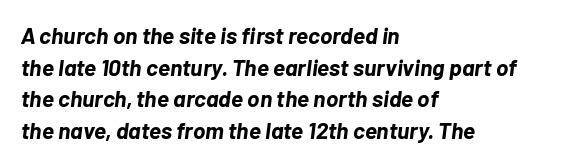
Notice how the stems are inclined rather than vertical — that's the hallmark of italics. Typographic density is high because the face is bold. A classic flush-left, rag-right setting is used for this passage. The words here are not underlined.
